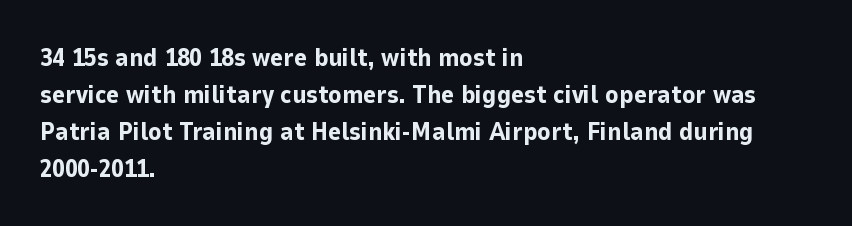
{"italic": "no", "bold": "yes", "underline": "no", "align": "left", "line_spacing": "normal", "line_spacing_ratio": 1.48, "letter_spacing": "normal", "letter_spacing_em": 0.0, "glyph_px": 25}
